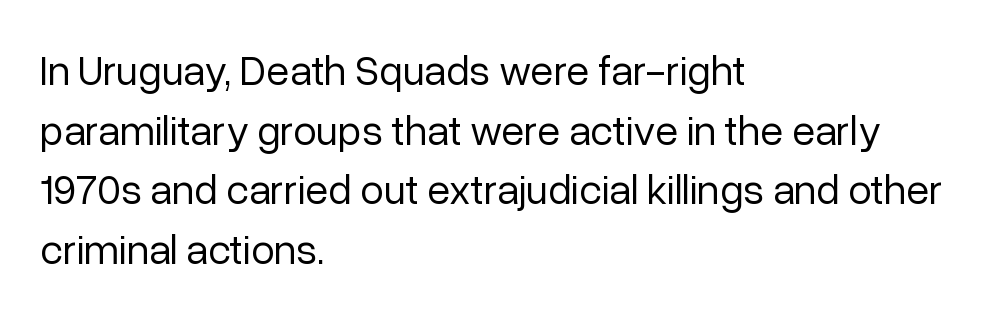
Q: Is the text bold? A: No.
Q: Is the text italic (slanted)? A: No, it is upright.
Q: Is the typeface a serif or a sans-serif typeface? A: Sans-serif.
Q: Is the text underlined? A: No.
Q: How is the paragraph aligned? A: Left-aligned.
Q: Is the spacing between letters normal or unusually wide? A: Normal.
Q: Is the spacing between lines tight, normal or loose? A: Normal.
Q: Width (condensed, normal, or wide)? A: Normal.
Q: Stroke contrast? A: Low.
Q: x-height? A: Medium.
Q: Monospaced? A: No.
